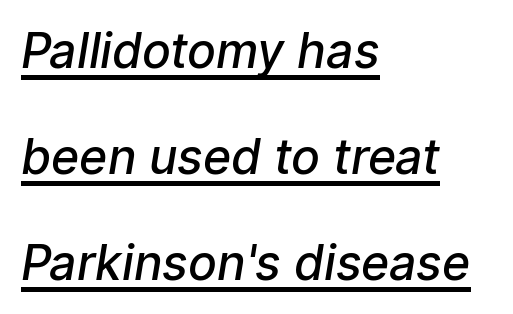
{"serif": "no", "bold": "semi", "weight": "semibold", "width": "normal", "stroke_contrast": "low", "x_height": "medium", "monospaced": "no", "underline": "yes", "align": "left", "line_spacing": "loose", "line_spacing_ratio": 2.21, "letter_spacing": "normal", "letter_spacing_em": 0.0, "glyph_px": 48}
